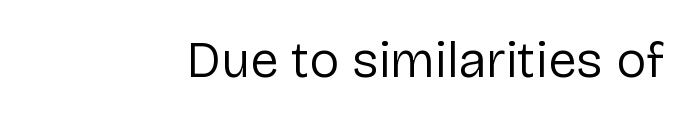
Compared with a typical body face, this is equally light or lighter still. Is the letter spacing exaggerated? No — it looks like the ordinary default. The font family rendered here belongs to the sans-serif group. Just letters on the line, the space beneath them empty. Vertical strokes here are truly vertical. You could not count columns in this text — the font is proportionally spaced.
